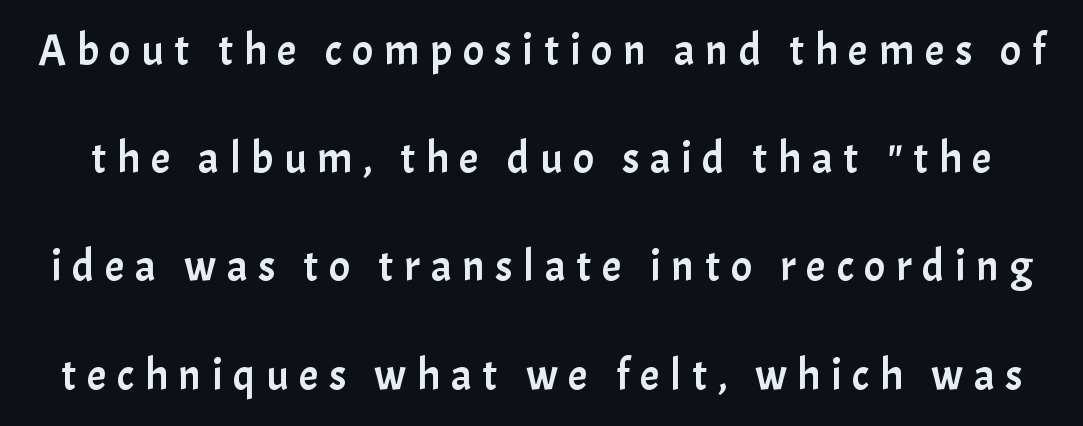
The image shows 44 px sans-serif type, upright; set loose line spacing (2.46x), unusually wide letter spacing (+0.24 em), not underlined; low stroke contrast and a medium x-height.
